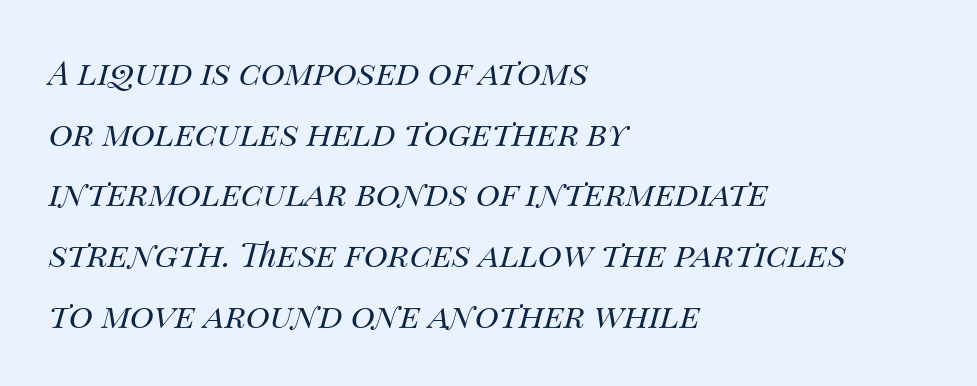
Q: Is the text bold? A: No.
Q: Is the text italic (slanted)? A: Yes, it leans right by about 14 degrees.
Q: Is the text underlined? A: No.
Q: How is the paragraph aligned? A: Left-aligned.
Q: Is the spacing between letters normal or unusually wide? A: Normal.
Q: Width (condensed, normal, or wide)? A: Normal.
Q: Stroke contrast? A: Medium.
Q: x-height? A: Large.
Q: Monospaced? A: No.
